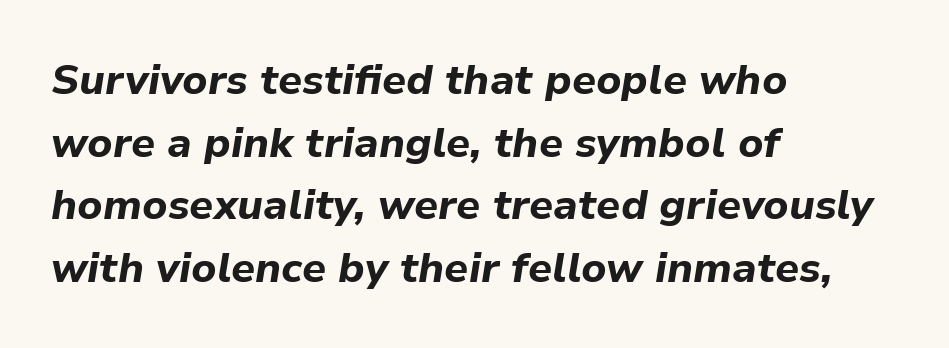
Q: Is the text bold? A: Yes.
Q: Is the text italic (slanted)? A: Yes, it leans right by about 9 degrees.
Q: Is the text underlined? A: No.
Q: How is the paragraph aligned? A: Left-aligned.
Q: Is the spacing between letters normal or unusually wide? A: Normal.
Q: Is the spacing between lines tight, normal or loose? A: Normal.
Q: Width (condensed, normal, or wide)? A: Normal.
Q: Stroke contrast? A: Low.
Q: x-height? A: Medium.
Q: Monospaced? A: No.
